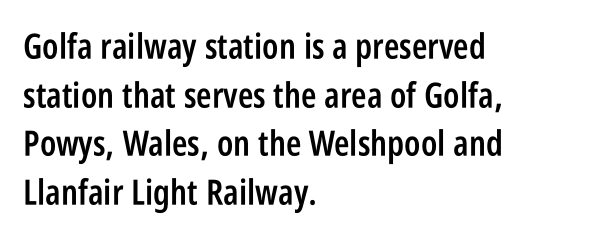
{"serif": "no", "italic": "no", "bold": "semi", "weight": "semibold", "width": "condensed", "stroke_contrast": "low", "x_height": "large", "monospaced": "no", "underline": "no", "align": "left", "line_spacing": "normal", "line_spacing_ratio": 1.39, "letter_spacing": "normal", "letter_spacing_em": 0.0, "glyph_px": 35}
